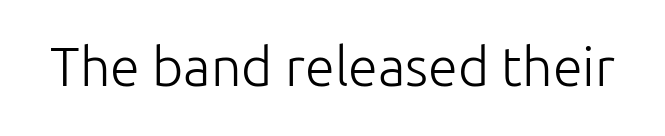
The image shows 54 px light sans-serif type, upright; set normal letter spacing, not underlined; low stroke contrast and a medium x-height.
